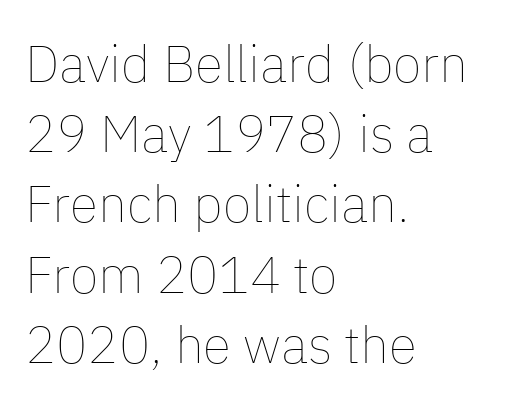
The letters look calm and open, with moderate or lighter stems. The rendering uses a moderate line-height, typical for paragraphs. Note the varied advance widths — an 'i' is clearly narrower than an 'm'. The gaps between neighbouring characters are ordinary and unremarkable. Check under the words: just untouched page.
